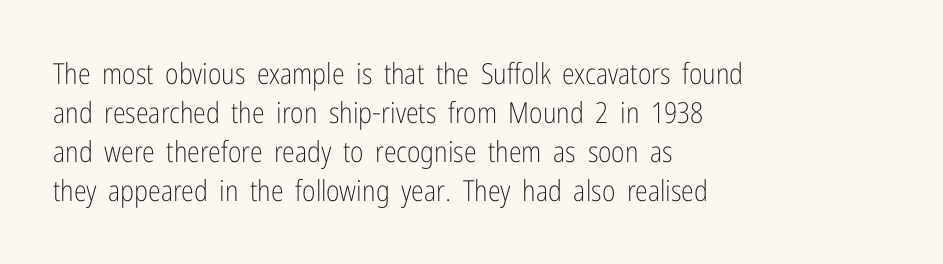
Style check: upright. Vertical stems look standard width or narrower in stroke. Descender tails drop into unmarked territory. This sample uses plain, unmodified letter spacing. The leading is moderate, giving the passage an even texture.
